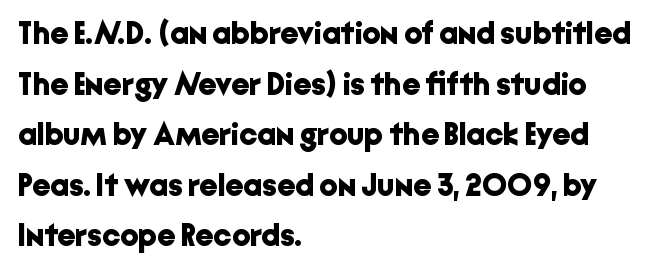
The image shows 32 px bold sans-serif type, upright; set left-aligned, normal line spacing (1.58x), normal letter spacing, not underlined; low stroke contrast and a medium x-height.
